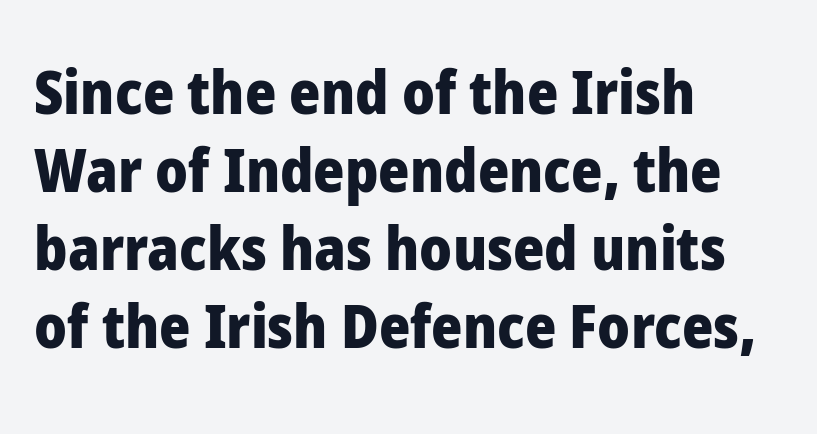
{"serif": "no", "italic": "no", "bold": "yes", "weight": "heavy", "width": "normal", "stroke_contrast": "low", "x_height": "medium", "monospaced": "no", "underline": "no", "align": "left", "line_spacing": "normal", "line_spacing_ratio": 1.3, "letter_spacing": "normal", "letter_spacing_em": 0.0, "glyph_px": 60}
